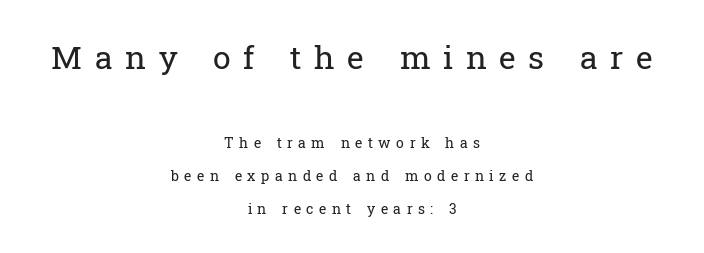
Is the letter spacing exaggerated? Yes — the characters are pushed far apart. Looks like regular typesetting: each glyph gets only the width it needs. Plain, unruled lines of type. Counters stay open thanks to moderate or lighter strokes.
